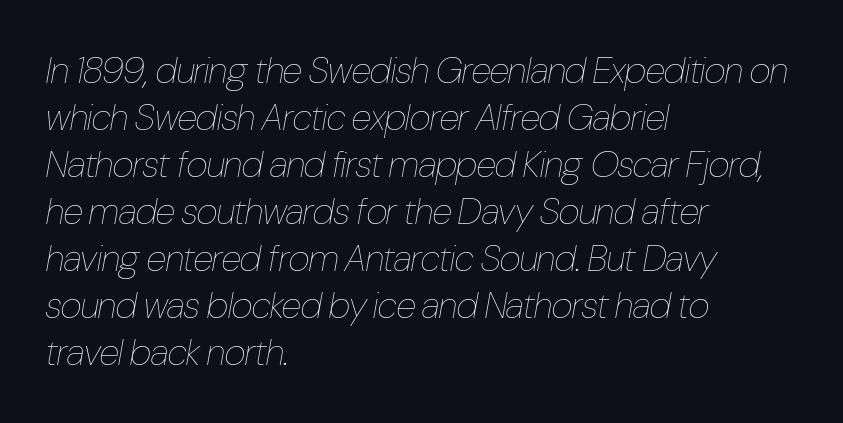
Q: Is the text bold? A: No.
Q: Is the text italic (slanted)? A: Yes, it leans right by about 10 degrees.
Q: Is the text underlined? A: No.
Q: How is the paragraph aligned? A: Left-aligned.
Q: Is the spacing between letters normal or unusually wide? A: Normal.
Q: Is the spacing between lines tight, normal or loose? A: Normal.
Q: Width (condensed, normal, or wide)? A: Condensed.
Q: Stroke contrast? A: Low.
Q: x-height? A: Medium.
Q: Monospaced? A: No.
